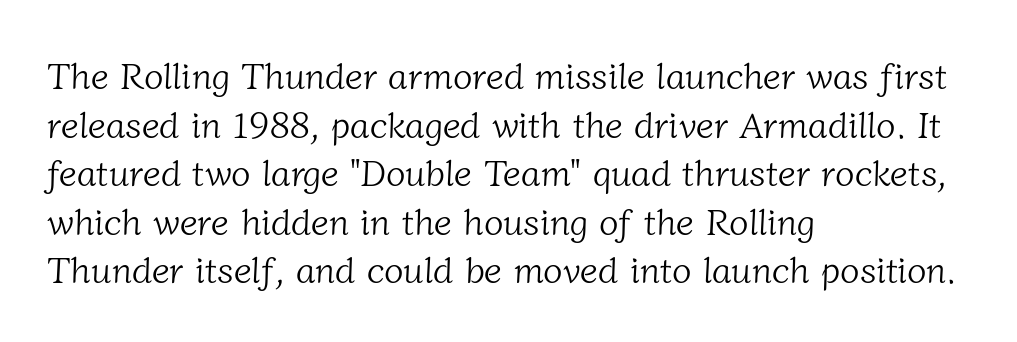
{"serif": "yes", "bold": "no", "weight": "light", "width": "normal", "stroke_contrast": "low", "x_height": "medium", "monospaced": "no", "underline": "no", "align": "left", "line_spacing": "normal", "line_spacing_ratio": 1.35, "letter_spacing": "normal", "letter_spacing_em": 0.0, "glyph_px": 36}
